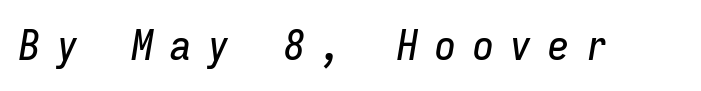
{"italic": "yes", "lean": "right", "slant_degrees": 9, "width": "condensed", "stroke_contrast": "low", "x_height": "medium", "monospaced": "yes", "underline": "no", "letter_spacing": "wide", "letter_spacing_em": 0.4, "glyph_px": 42}
